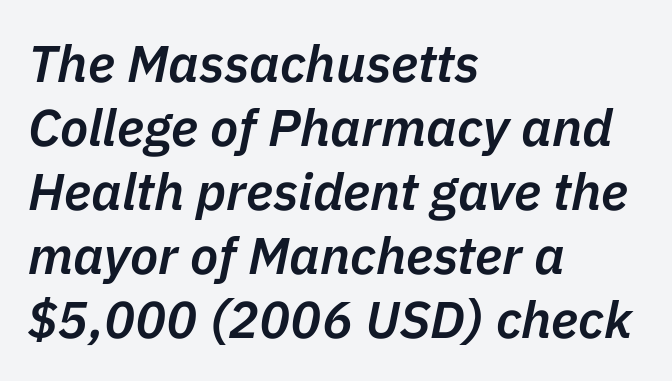
{"italic": "yes", "lean": "right", "slant_degrees": 11, "bold": "semi", "weight": "semibold", "width": "normal", "stroke_contrast": "low", "x_height": "medium", "monospaced": "no", "underline": "no", "align": "left", "line_spacing_ratio": 1.23, "letter_spacing": "normal", "letter_spacing_em": 0.0, "glyph_px": 52}
